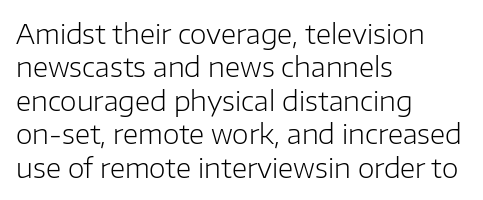
The image shows 27 px text type, upright; set left-aligned, line spacing 1.24x, normal letter spacing, not underlined.
